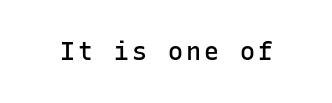
The image shows 25 px text type, upright; set not underlined.
